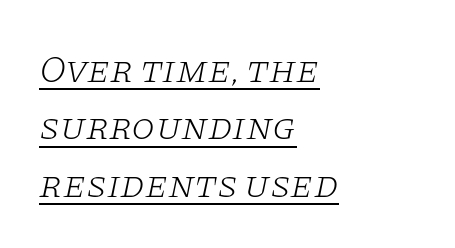
{"serif": "yes", "italic": "yes", "lean": "right", "slant_degrees": 11, "bold": "no", "weight": "light", "width": "wide", "stroke_contrast": "low", "x_height": "large", "monospaced": "no", "underline": "yes", "align": "left", "line_spacing": "normal", "line_spacing_ratio": 1.51, "letter_spacing": "normal", "letter_spacing_em": 0.0, "glyph_px": 38}
